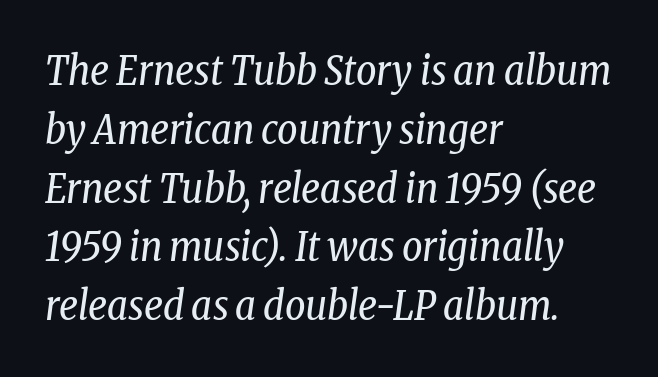
The image shows 40 px regular-weight, condensed serif type, italic (leaning right); set left-aligned, normal line spacing (1.47x), normal letter spacing, not underlined; low stroke contrast and a medium x-height.
